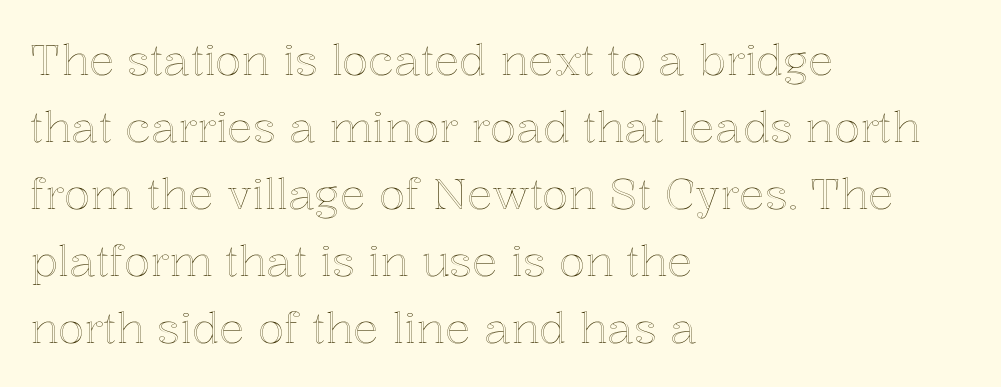
If you measured baseline to baseline, you'd find a middling distance. Tracking here is standard; glyphs follow each other at the usual distance. The axis of the letterforms is exactly vertical. Descender tails drop into unmarked territory. The setting favours the left margin, as ordinary paragraphs usually do.
